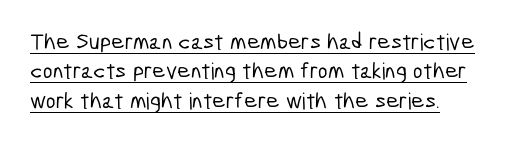
{"underline": "yes", "align": "left", "line_spacing": "normal", "line_spacing_ratio": 1.28, "letter_spacing": "normal", "letter_spacing_em": 0.0, "glyph_px": 23}
